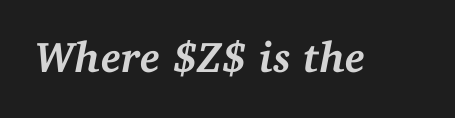
The image shows 43 px semibold serif type, italic (leaning right); set normal letter spacing, not underlined; medium stroke contrast and a medium x-height.
